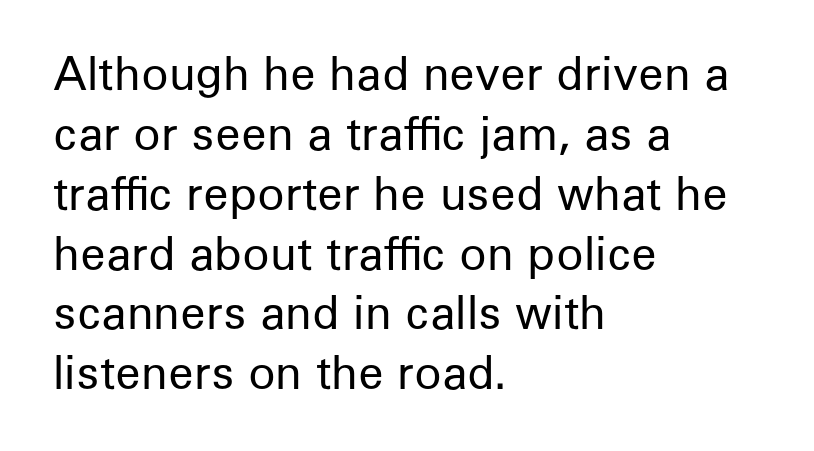
The image shows 45 px regular-weight sans-serif type, upright; set left-aligned, normal line spacing (1.33x), normal letter spacing, not underlined; low stroke contrast and a medium x-height.
